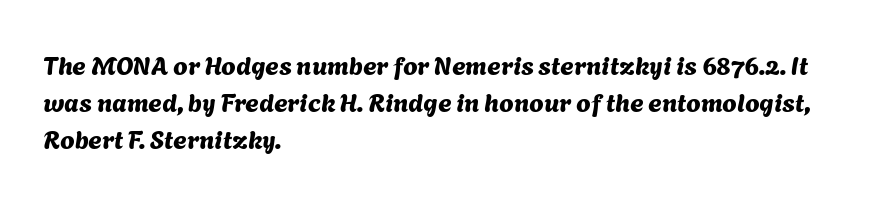
{"underline": "no", "align": "left", "line_spacing": "normal", "line_spacing_ratio": 1.42, "letter_spacing": "normal", "letter_spacing_em": 0.0, "glyph_px": 26}
